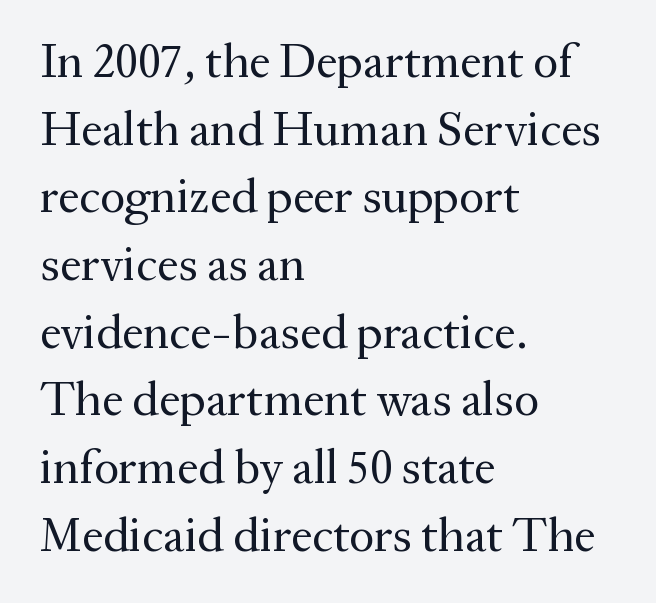
The image shows 48 px regular-weight serif type, upright; set left-aligned, normal line spacing (1.41x), normal letter spacing, not underlined; medium stroke contrast and a medium x-height.
